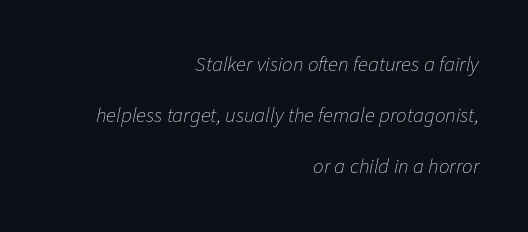
Bold? No — there's no thickening of the strokes. The setting favours the right margin, as signatures and pull-quotes sometimes do. Any mark beneath the type? The region is blank. Observe the ordinary spacing: letters are neighbours, not strangers. How would I describe the line gaps? Wide and relaxed.
